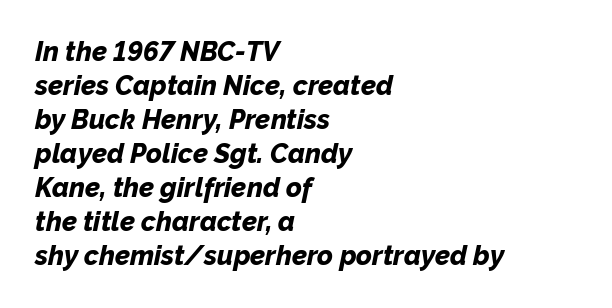
{"italic": "yes", "lean": "right", "slant_degrees": 12, "bold": "yes", "underline": "no", "align": "left", "line_spacing": "normal", "line_spacing_ratio": 1.26, "letter_spacing": "normal", "letter_spacing_em": 0.0, "glyph_px": 27}
